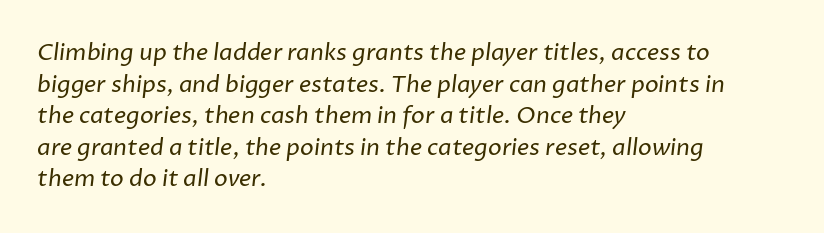
The image shows 23 px text type; set left-aligned, normal line spacing (1.37x), normal letter spacing, not underlined.
